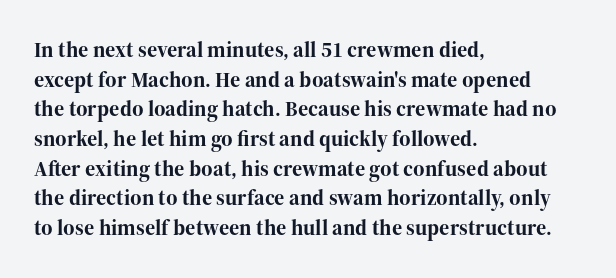
{"italic": "no", "bold": "yes", "underline": "no", "align": "left", "line_spacing": "normal", "line_spacing_ratio": 1.35, "letter_spacing": "normal", "letter_spacing_em": 0.0, "glyph_px": 22}
